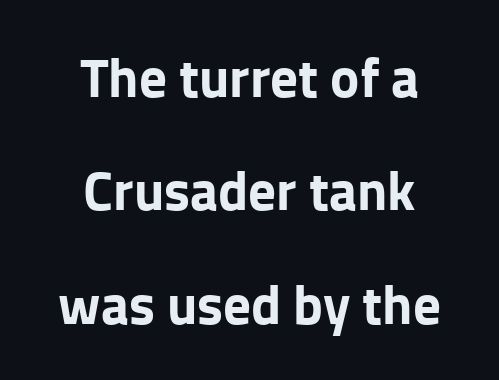
{"serif": "no", "italic": "no", "bold": "yes", "weight": "bold", "width": "normal", "stroke_contrast": "low", "x_height": "medium", "monospaced": "no", "underline": "no", "align": "center", "line_spacing": "loose", "line_spacing_ratio": 2.06, "letter_spacing": "normal", "letter_spacing_em": 0.0, "glyph_px": 55}
